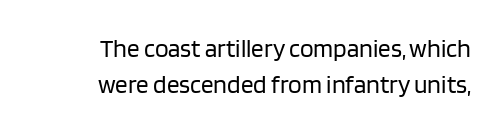
The image shows 25 px text type, upright; set normal line spacing (1.45x), normal letter spacing, not underlined.
